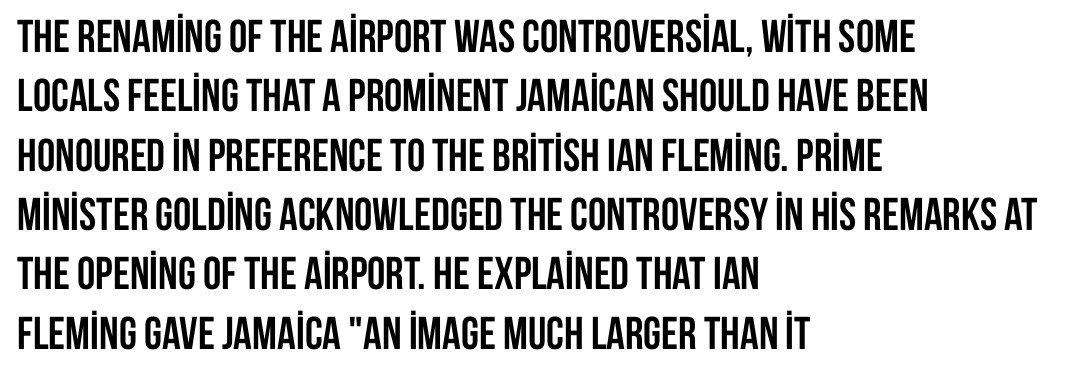
Does the type have serifs? No, each stem ends abruptly. Nobody touched the tracking dial on this one. Successive baselines arrive at the customary interval. These lines are rendered in a variable-pitch font. Plenty of ink on the page — the face is bold.
